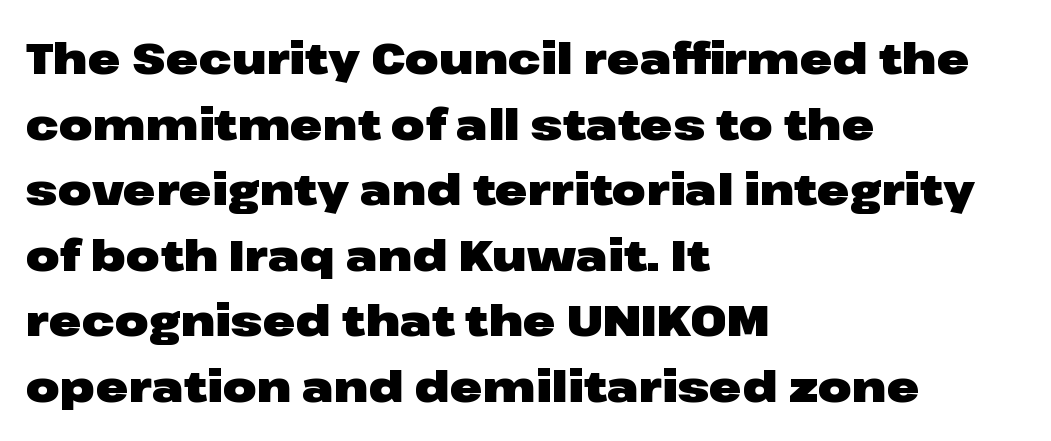
The image shows 44 px heavy, wide sans-serif type, upright; set left-aligned, normal line spacing (1.49x), normal letter spacing, not underlined; low stroke contrast and a medium x-height.
